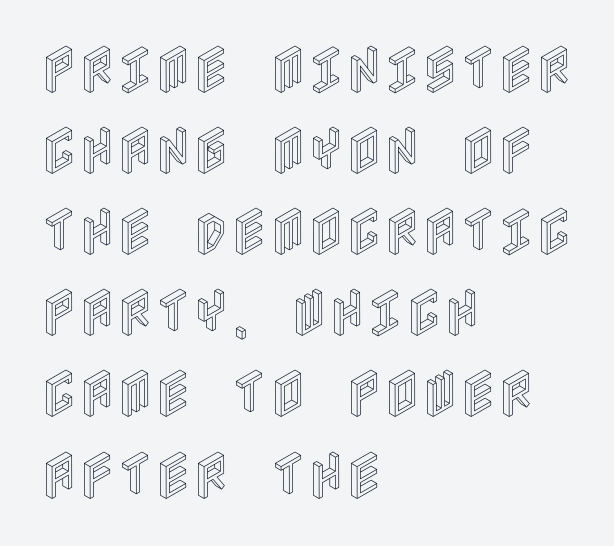
Line spacing here is normal. These lines are set flush left with a ragged right edge. Tall strokes in this sample are plumb rather than angled. The rendering keeps characters at their native spacing. The passage shown is not underscored anywhere.
